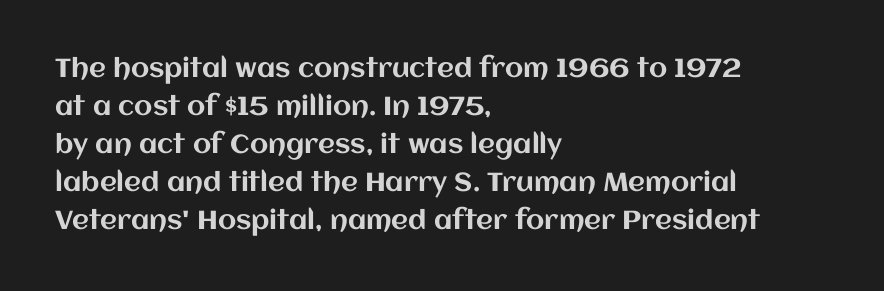
The image shows 26 px text type, upright; set left-aligned, normal line spacing (1.46x), normal letter spacing, not underlined.
